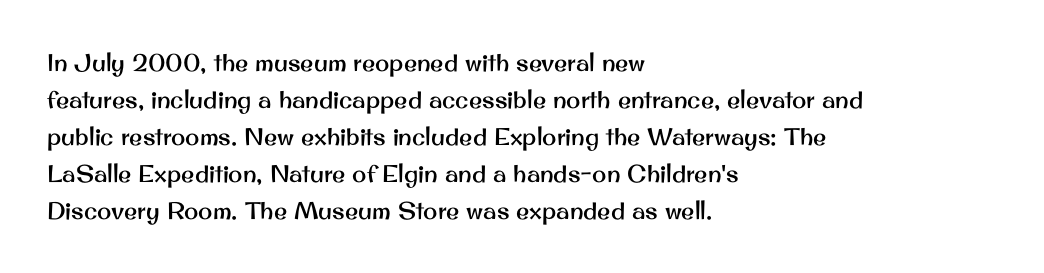
{"italic": "no", "underline": "no", "align": "left", "line_spacing": "normal", "line_spacing_ratio": 1.54, "letter_spacing": "normal", "letter_spacing_em": 0.0, "glyph_px": 24}
